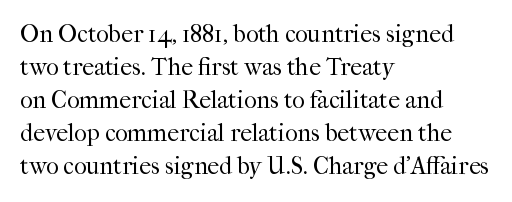
The image shows 24 px text type, upright; set left-aligned, normal line spacing (1.38x), normal letter spacing, not underlined.
